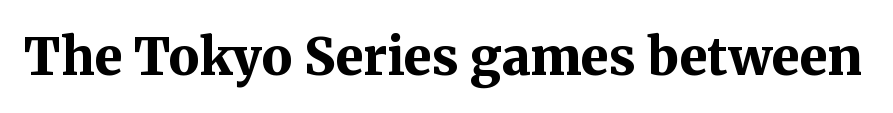
{"serif": "yes", "italic": "no", "bold": "yes", "weight": "bold", "width": "normal", "stroke_contrast": "medium", "x_height": "medium", "monospaced": "no", "underline": "no", "letter_spacing": "normal", "letter_spacing_em": 0.0, "glyph_px": 51}
